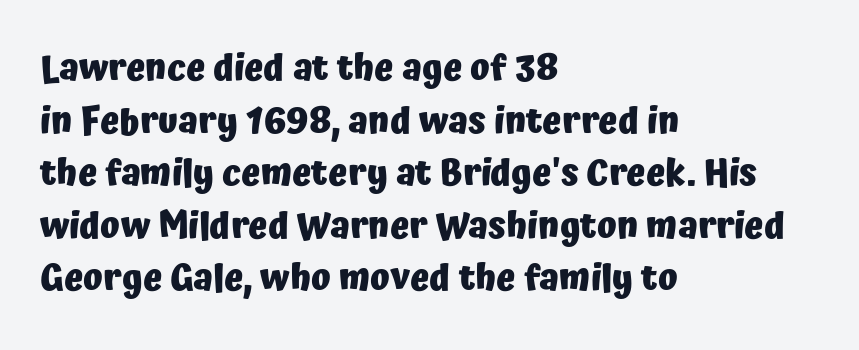
When letters stand straight like this, we call the style roman or upright. All the whitespace from short lines collects on the right. The rendering shows plain stroke endings on the letterforms — a sans-serif design. Spacing between characters is what you'd get straight out of the box. Baseline-to-baseline distance is the conventional proportion of letter height.
